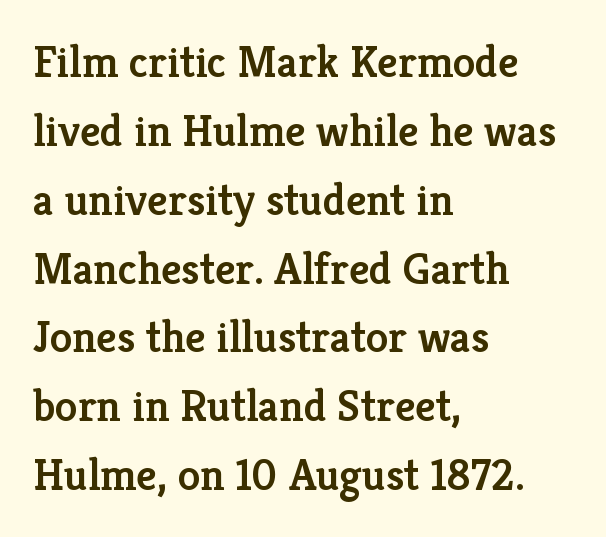
Q: Is the text bold? A: Semi-bold.
Q: Is the text italic (slanted)? A: No, it is upright.
Q: Is the typeface a serif or a sans-serif typeface? A: Serif.
Q: Is the text underlined? A: No.
Q: How is the paragraph aligned? A: Left-aligned.
Q: Is the spacing between letters normal or unusually wide? A: Normal.
Q: Is the spacing between lines tight, normal or loose? A: Normal.
Q: Width (condensed, normal, or wide)? A: Normal.
Q: Stroke contrast? A: Low.
Q: x-height? A: Medium.
Q: Monospaced? A: No.
